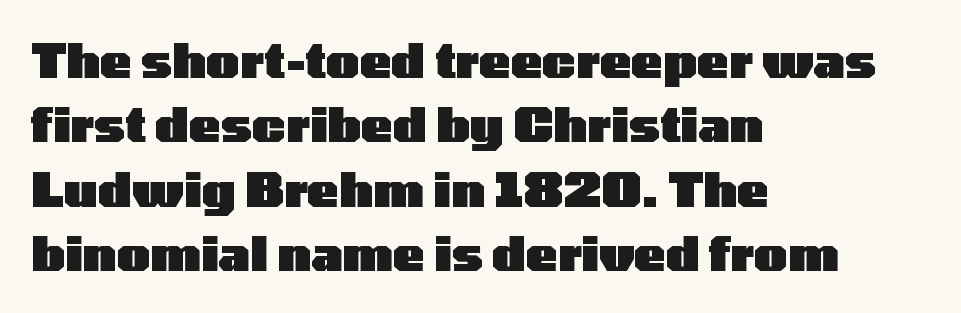
The image shows 47 px heavy, wide sans-serif type, upright; set left-aligned, normal line spacing (1.37x), normal letter spacing, not underlined; low stroke contrast and a medium x-height.
